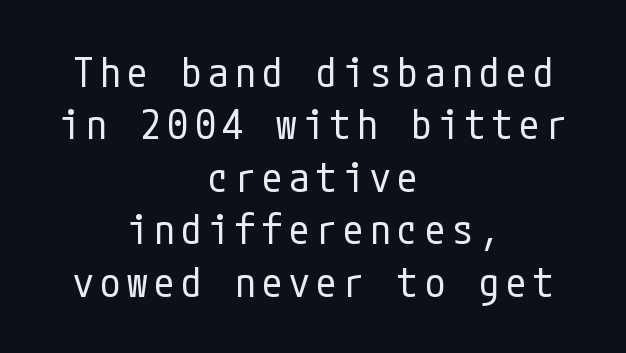
Each letter's strokes conclude bluntly, with no projecting serifs. The strokes are not fattened; the text isn't bold. Every character sits straight up, as roman type does. Just letters on the line, the space beneath them empty. The paragraph shown floats in the horizontal middle. Evenly set lines give the paragraph a standard silhouette.
